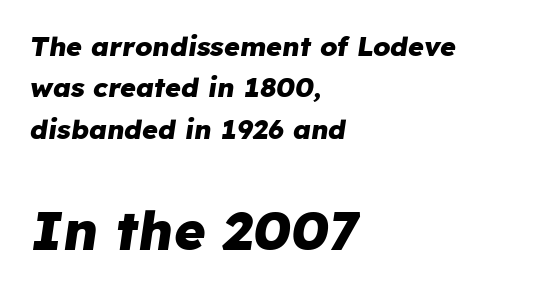
{"italic": "yes", "lean": "right", "slant_degrees": 8, "bold": "yes", "weight": "heavy", "width": "normal", "stroke_contrast": "low", "x_height": "medium", "monospaced": "no", "underline": "no", "align": "left", "line_spacing": "normal", "line_spacing_ratio": 1.53, "letter_spacing": "normal", "letter_spacing_em": 0.0, "larger_block": "second", "size_ratio": 2.0, "glyph_px": 54}
